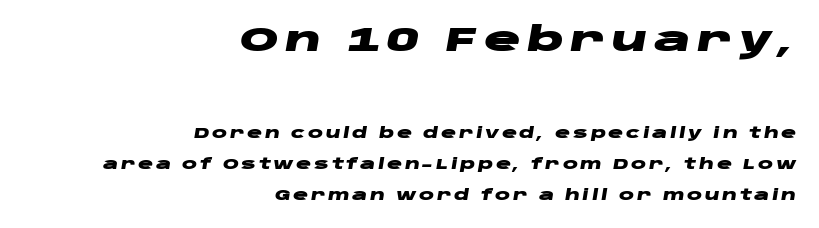
Q: Is the text bold? A: Yes.
Q: Is the text italic (slanted)? A: Yes, it leans right by about 10 degrees.
Q: Is the text underlined? A: No.
Q: How is the paragraph aligned? A: Right-aligned.
Q: Is the spacing between lines tight, normal or loose? A: Loose.
Q: Which block of text is set in a larger size, the first (top) or the second (bottom)? A: The first (top) one.
Q: Width (condensed, normal, or wide)? A: Wide.
Q: Stroke contrast? A: Low.
Q: x-height? A: Large.
Q: Monospaced? A: No.
